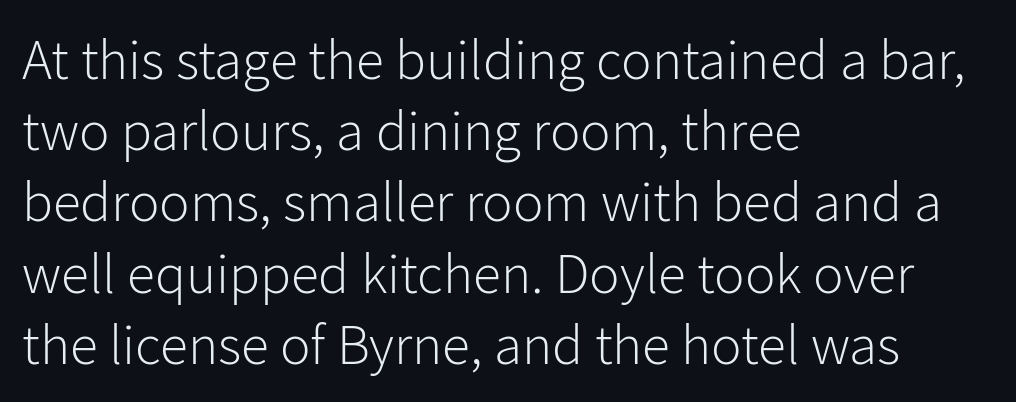
The image shows 57 px light sans-serif type, upright; set left-aligned, normal line spacing (1.25x), normal letter spacing, not underlined; low stroke contrast and a medium x-height.
